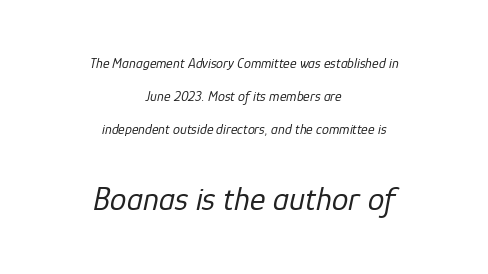
{"italic": "yes", "lean": "right", "slant_degrees": 12, "bold": "no", "weight": "regular", "width": "normal", "stroke_contrast": "low", "x_height": "medium", "monospaced": "no", "underline": "no", "align": "center", "line_spacing": "loose", "line_spacing_ratio": 2.35, "letter_spacing": "normal", "letter_spacing_em": 0.0, "larger_block": "second", "size_ratio": 2.36, "glyph_px": 33}
